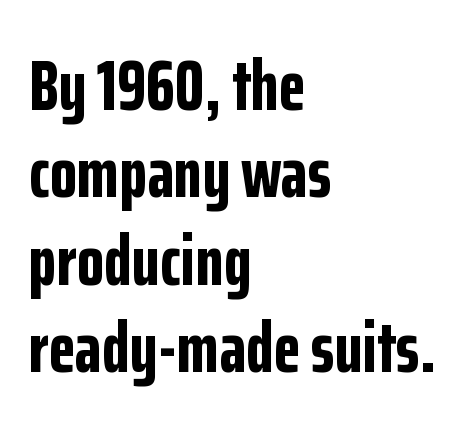
The image shows 71 px bold, condensed sans-serif type, upright; set left-aligned, line spacing 1.23x, normal letter spacing, not underlined; low stroke contrast and a medium x-height.
